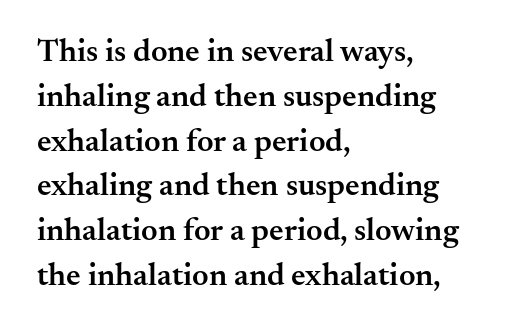
Q: Is the text bold? A: Semi-bold.
Q: Is the text italic (slanted)? A: No, it is upright.
Q: Is the typeface a serif or a sans-serif typeface? A: Serif.
Q: Is the text underlined? A: No.
Q: How is the paragraph aligned? A: Left-aligned.
Q: Is the spacing between letters normal or unusually wide? A: Normal.
Q: Is the spacing between lines tight, normal or loose? A: Normal.
Q: Width (condensed, normal, or wide)? A: Normal.
Q: Stroke contrast? A: Medium.
Q: x-height? A: Small.
Q: Monospaced? A: No.
